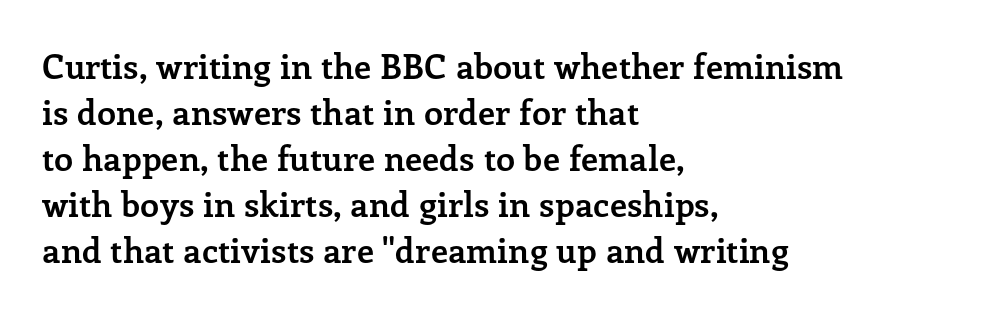
The image shows 34 px semibold serif type, upright; set left-aligned, normal line spacing (1.35x), normal letter spacing, not underlined; low stroke contrast and a medium x-height.
